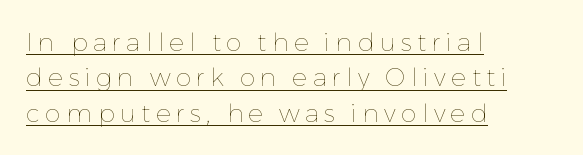
The image shows 25 px text type, upright; set left-aligned, normal line spacing (1.42x), unusually wide letter spacing (+0.22 em), underlined.
